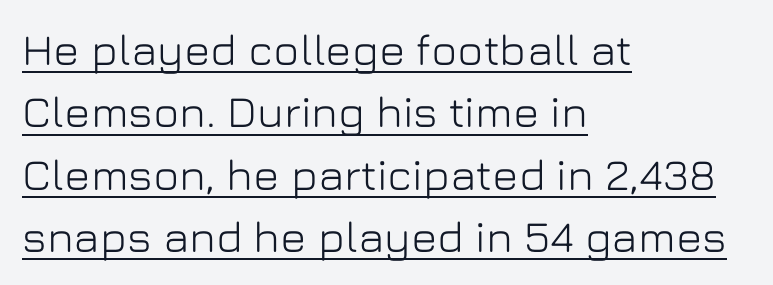
The type sits square on the baseline with zero lean. Horizontally, the lines are justified to the leading edge only. Proportional: the letters do not fall into vertical columns. Vertical spacing — default.
